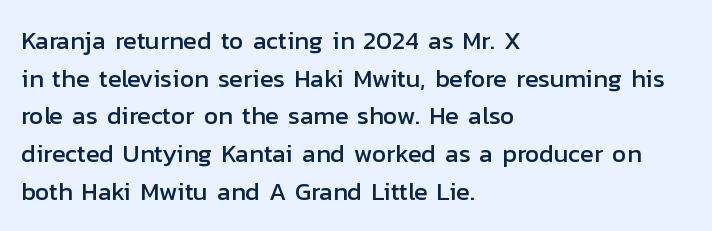
Q: Is the text italic (slanted)? A: No, it is upright.
Q: Is the text underlined? A: No.
Q: How is the paragraph aligned? A: Left-aligned.
Q: Is the spacing between letters normal or unusually wide? A: Normal.
Q: Is the spacing between lines tight, normal or loose? A: Normal.
